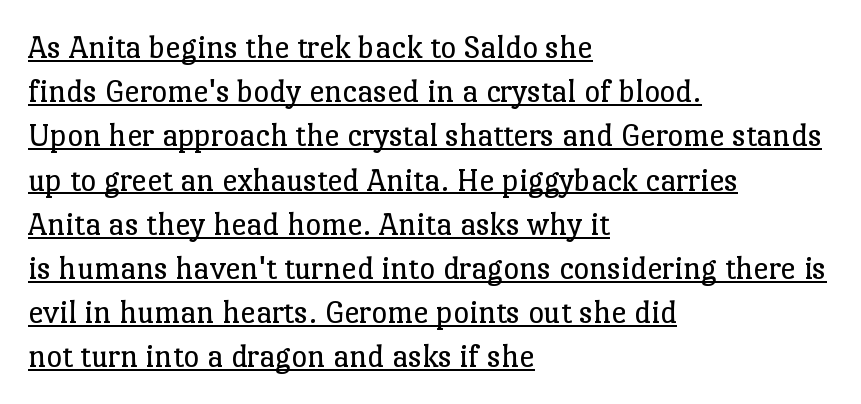
The image shows 34 px regular-weight serif type, upright; set left-aligned, normal line spacing (1.3x), normal letter spacing, underlined; low stroke contrast and a medium x-height.
